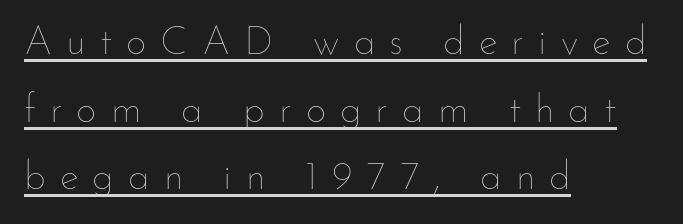
The image shows 40 px thin type, upright; set left-aligned, normal line spacing (1.69x), unusually wide letter spacing (+0.35 em), underlined; low stroke contrast and a small x-height.
